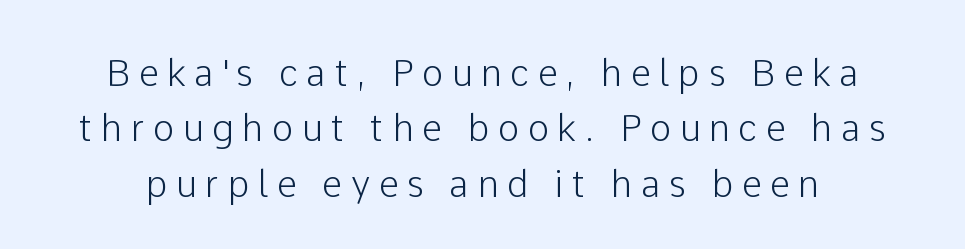
Q: Is the text italic (slanted)? A: No, it is upright.
Q: Is the typeface a serif or a sans-serif typeface? A: Sans-serif.
Q: Is the text underlined? A: No.
Q: Is the spacing between letters normal or unusually wide? A: Unusually wide.
Q: Is the spacing between lines tight, normal or loose? A: Normal.
Q: Width (condensed, normal, or wide)? A: Normal.
Q: Stroke contrast? A: Low.
Q: x-height? A: Medium.
Q: Monospaced? A: No.
